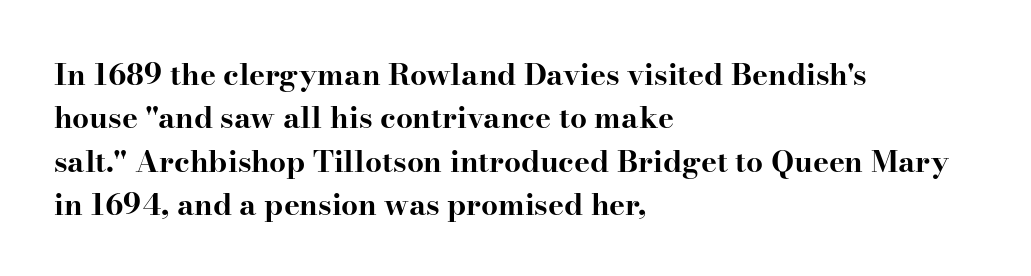
Q: Is the text bold? A: Yes.
Q: Is the text italic (slanted)? A: No, it is upright.
Q: Is the typeface a serif or a sans-serif typeface? A: Serif.
Q: Is the text underlined? A: No.
Q: How is the paragraph aligned? A: Left-aligned.
Q: Is the spacing between letters normal or unusually wide? A: Normal.
Q: Is the spacing between lines tight, normal or loose? A: Normal.
Q: Width (condensed, normal, or wide)? A: Wide.
Q: Stroke contrast? A: High.
Q: x-height? A: Small.
Q: Monospaced? A: No.
